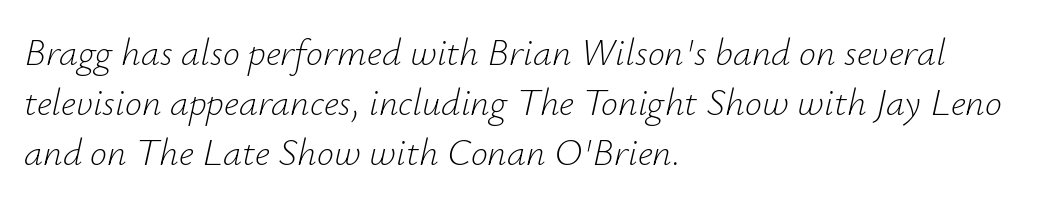
{"italic": "yes", "lean": "right", "slant_degrees": 12, "bold": "no", "weight": "light", "width": "normal", "stroke_contrast": "low", "x_height": "small", "monospaced": "no", "underline": "no", "align": "left", "line_spacing": "normal", "line_spacing_ratio": 1.31, "letter_spacing": "normal", "letter_spacing_em": 0.0, "glyph_px": 38}
